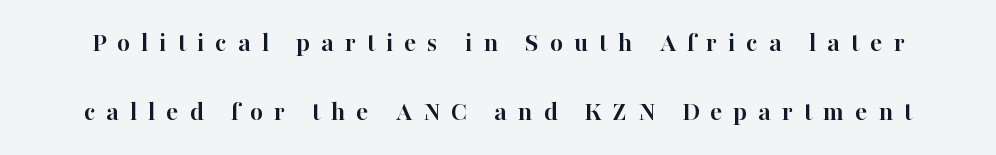
You'd pick this weight for a headline — it's a proper bold. The face used here is proportionally spaced, like ordinary book or web type. The rendering inserts visible extra space after every character. Little horizontal feet cap the strokes, marking this as serif type. Characters remain perfectly vertical along every line. Airy leading.
